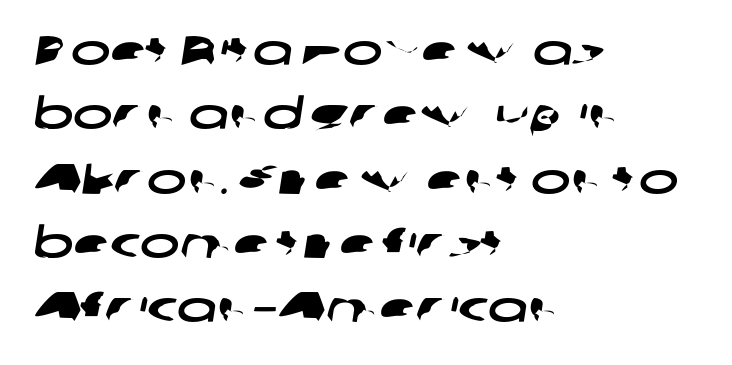
{"serif": "no", "width": "wide", "stroke_contrast": "low", "x_height": "medium", "monospaced": "no", "underline": "no", "align": "left", "line_spacing": "normal", "line_spacing_ratio": 1.53, "letter_spacing": "normal", "letter_spacing_em": 0.0, "glyph_px": 42}
